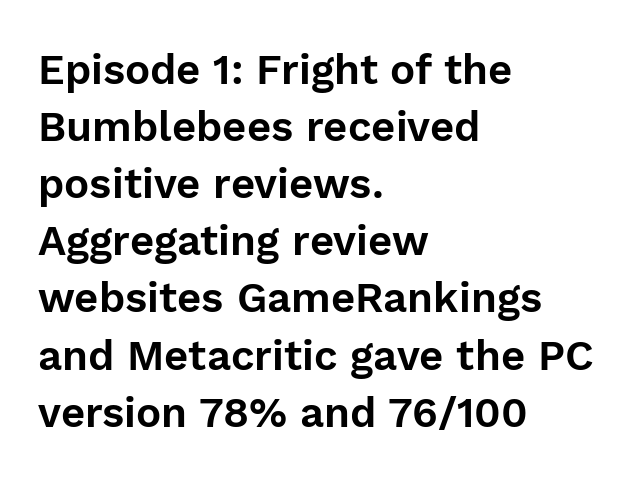
{"serif": "no", "italic": "no", "width": "normal", "stroke_contrast": "low", "x_height": "medium", "monospaced": "no", "underline": "no", "align": "left", "line_spacing": "normal", "line_spacing_ratio": 1.36, "letter_spacing": "normal", "letter_spacing_em": 0.0, "glyph_px": 42}
